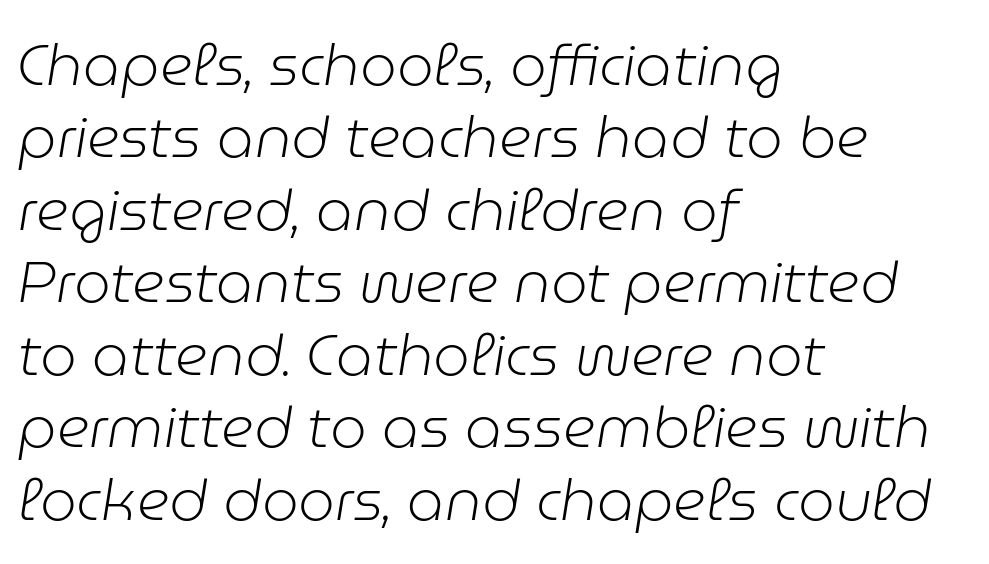
The image shows 58 px light type, italic (leaning right); set left-aligned, normal line spacing (1.25x), normal letter spacing, not underlined; low stroke contrast and a medium x-height.
